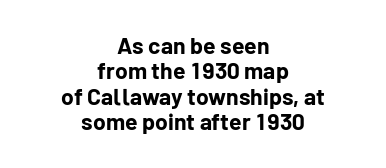
Vertically, the passage feels compressed, each row crowding the next. Caption: multi-line text, centered on the measure. Weight: bold. This is the regular roman posture of the typeface.
